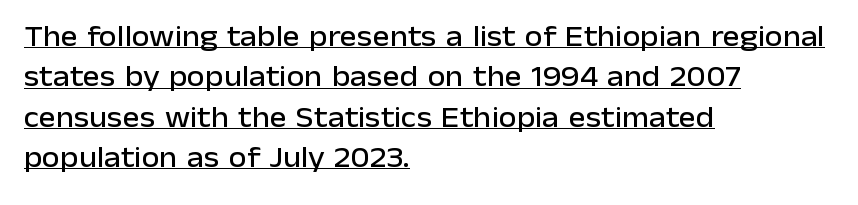
The letters stand upright; this is a roman face. Vertical spacing — default. A typographer would call this underscored text. Between one letter and the next there's only the usual sliver of space. Caption: multi-line text, flush left, ragged right.
